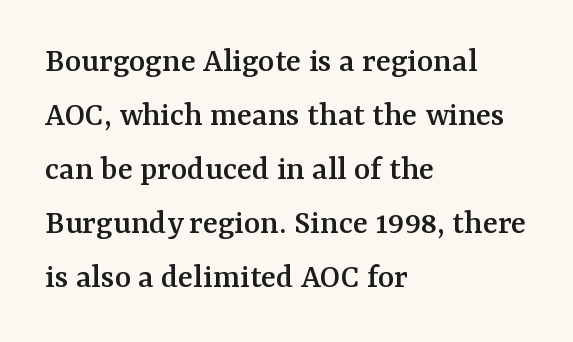
{"serif": "yes", "italic": "no", "width": "normal", "stroke_contrast": "medium", "x_height": "medium", "monospaced": "no", "underline": "no", "align": "left", "line_spacing": "normal", "line_spacing_ratio": 1.54, "letter_spacing": "normal", "letter_spacing_em": 0.0, "glyph_px": 35}
